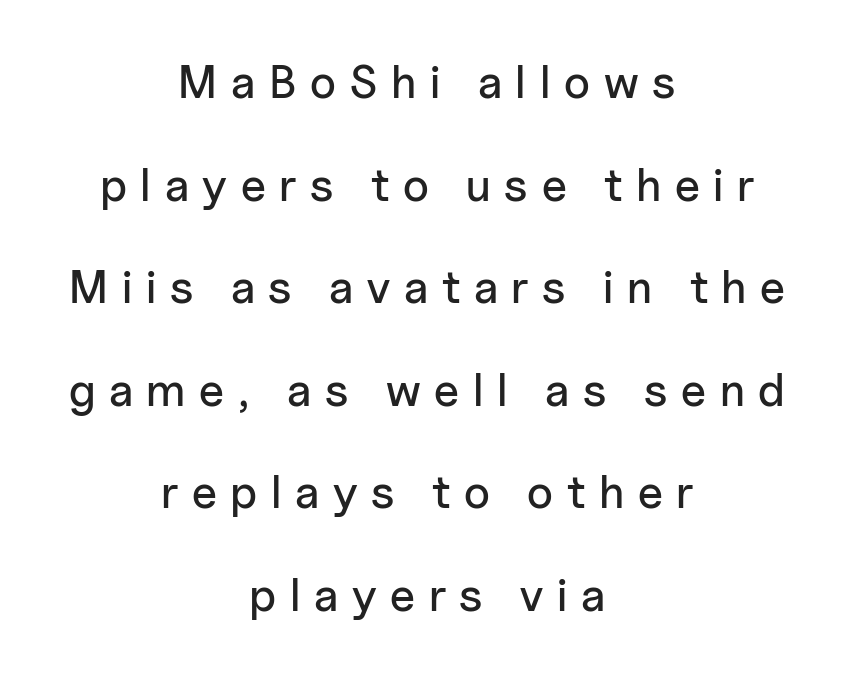
The image shows 46 px sans-serif type, upright; set centered, loose line spacing (2.23x), unusually wide letter spacing (+0.3 em), not underlined; low stroke contrast and a medium x-height.
